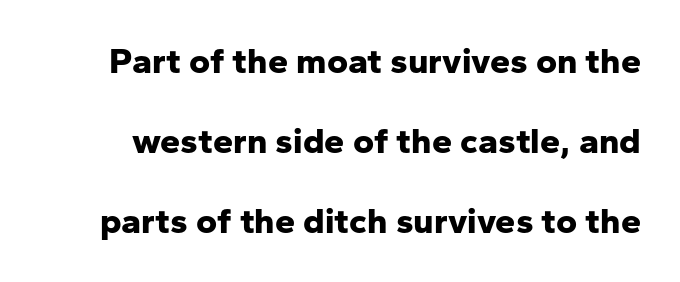
Q: Is the text bold? A: Yes.
Q: Is the text italic (slanted)? A: No, it is upright.
Q: Is the typeface a serif or a sans-serif typeface? A: Sans-serif.
Q: Is the text underlined? A: No.
Q: Is the spacing between letters normal or unusually wide? A: Normal.
Q: Is the spacing between lines tight, normal or loose? A: Loose.
Q: Width (condensed, normal, or wide)? A: Normal.
Q: Stroke contrast? A: Low.
Q: x-height? A: Medium.
Q: Monospaced? A: No.
